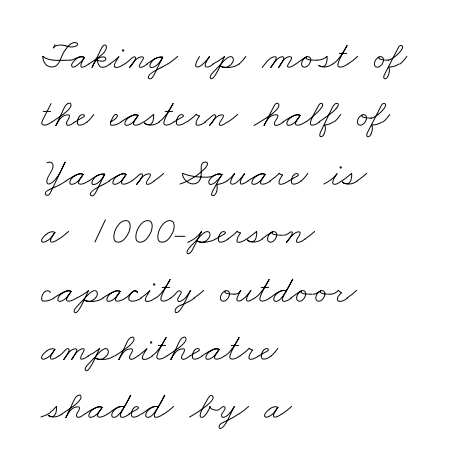
{"bold": "no", "weight": "thin", "width": "wide", "stroke_contrast": "low", "x_height": "small", "monospaced": "no", "underline": "no", "align": "left", "line_spacing": "normal", "line_spacing_ratio": 1.46, "letter_spacing": "normal", "letter_spacing_em": 0.0, "glyph_px": 40}
